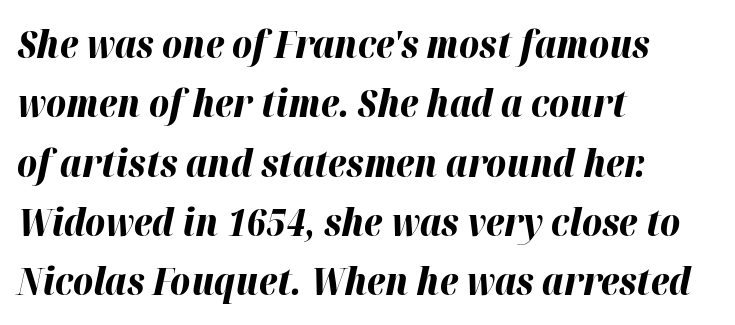
Q: Is the text bold? A: Yes.
Q: Is the text italic (slanted)? A: Yes, it leans right by about 12 degrees.
Q: Is the text underlined? A: No.
Q: How is the paragraph aligned? A: Left-aligned.
Q: Is the spacing between letters normal or unusually wide? A: Normal.
Q: Is the spacing between lines tight, normal or loose? A: Normal.
Q: Width (condensed, normal, or wide)? A: Normal.
Q: Stroke contrast? A: High.
Q: x-height? A: Medium.
Q: Monospaced? A: No.
